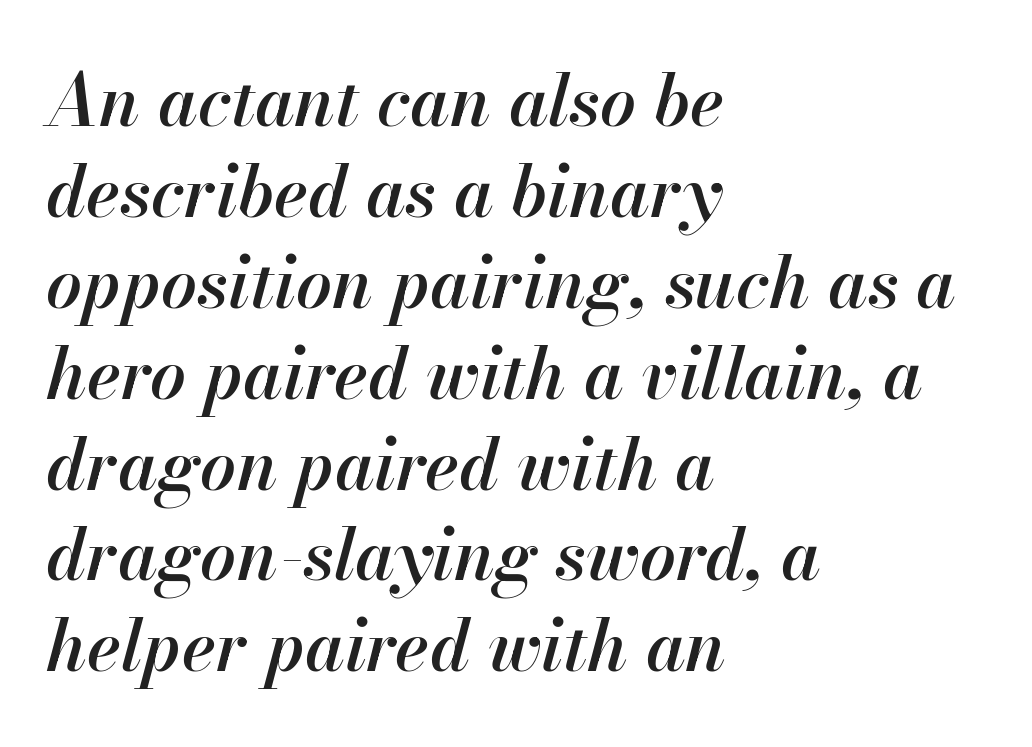
The image shows 71 px semibold type, italic (leaning right); set left-aligned, normal line spacing (1.28x), normal letter spacing, not underlined; high stroke contrast and a small x-height.
